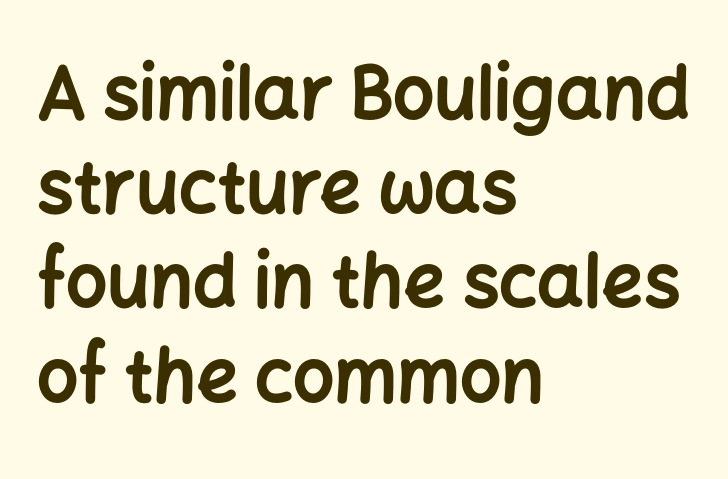
Q: Is the text bold? A: Yes.
Q: Is the text italic (slanted)? A: No, it is upright.
Q: Is the typeface a serif or a sans-serif typeface? A: Sans-serif.
Q: Is the text underlined? A: No.
Q: How is the paragraph aligned? A: Left-aligned.
Q: Is the spacing between letters normal or unusually wide? A: Normal.
Q: Is the spacing between lines tight, normal or loose? A: Normal.
Q: Width (condensed, normal, or wide)? A: Normal.
Q: Stroke contrast? A: Low.
Q: x-height? A: Medium.
Q: Monospaced? A: No.
